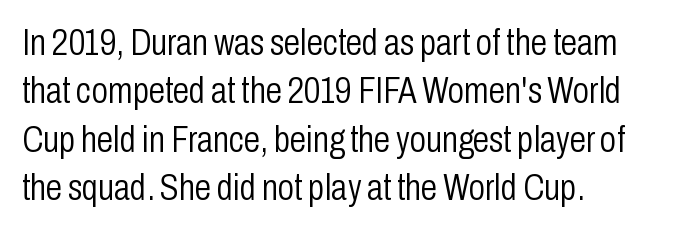
Is there any slant? The stems are plumb. The typesetting does not lean heavy: it is not bold. Decoration check: the copy has no underline. Typographically, this falls in the sans-serif category. In terms of letterspacing, this is plain default setting.
